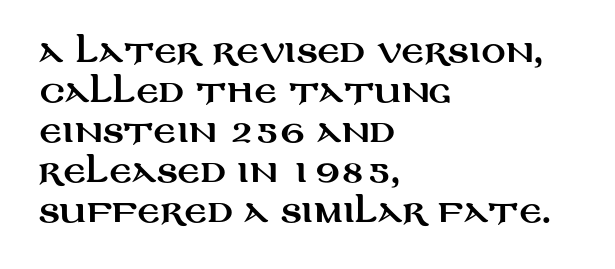
{"serif": "no", "italic": "no", "width": "wide", "stroke_contrast": "medium", "x_height": "large", "monospaced": "no", "underline": "no", "align": "left", "line_spacing": "normal", "line_spacing_ratio": 1.33, "letter_spacing": "normal", "letter_spacing_em": 0.0, "glyph_px": 30}
